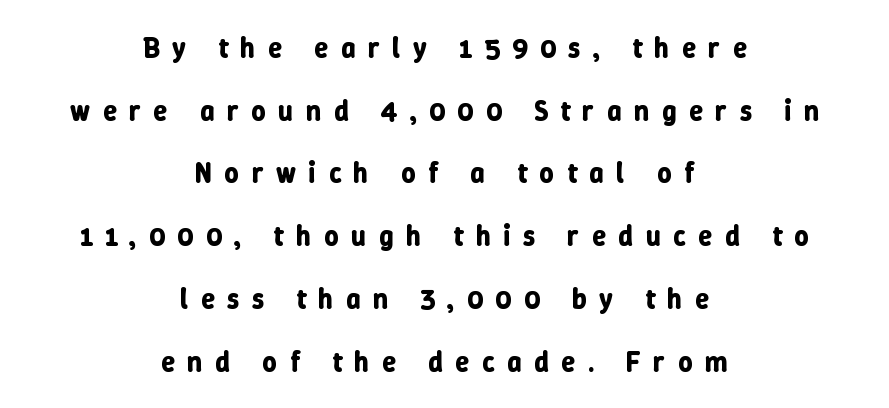
{"italic": "no", "bold": "yes", "weight": "bold", "width": "normal", "stroke_contrast": "low", "x_height": "medium", "monospaced": "no", "underline": "no", "align": "center", "line_spacing": "loose", "line_spacing_ratio": 2.24, "letter_spacing": "wide", "letter_spacing_em": 0.45, "glyph_px": 28}
